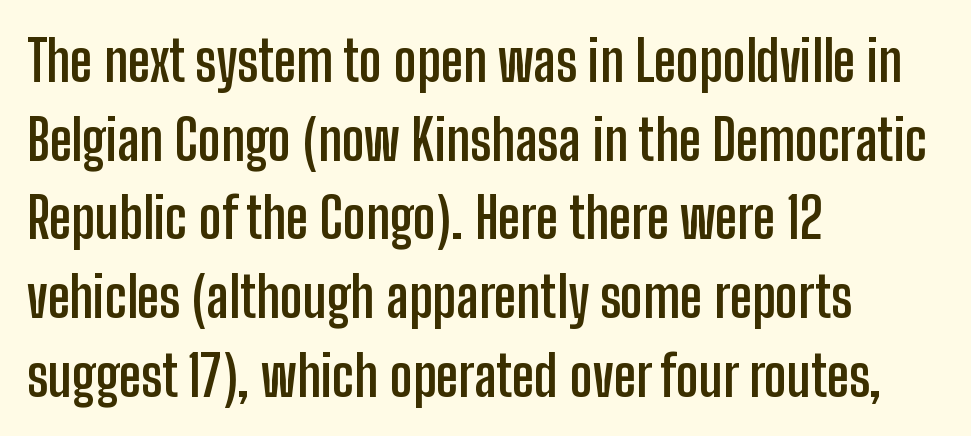
The image shows 55 px semibold, condensed sans-serif type, upright; set left-aligned, normal line spacing (1.43x), normal letter spacing, not underlined; low stroke contrast and a medium x-height.
